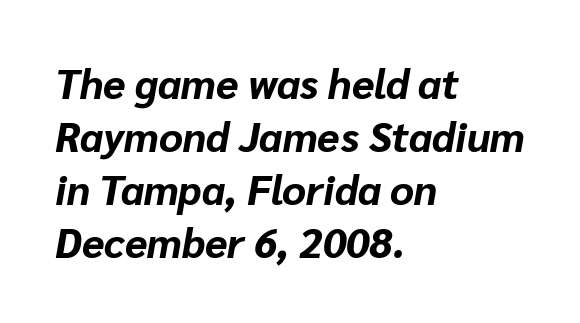
Q: Is the text bold? A: Yes.
Q: Is the text italic (slanted)? A: Yes, it leans right by about 10 degrees.
Q: Is the text underlined? A: No.
Q: How is the paragraph aligned? A: Left-aligned.
Q: Is the spacing between letters normal or unusually wide? A: Normal.
Q: Is the spacing between lines tight, normal or loose? A: Normal.
Q: Width (condensed, normal, or wide)? A: Normal.
Q: Stroke contrast? A: Low.
Q: x-height? A: Medium.
Q: Monospaced? A: No.
